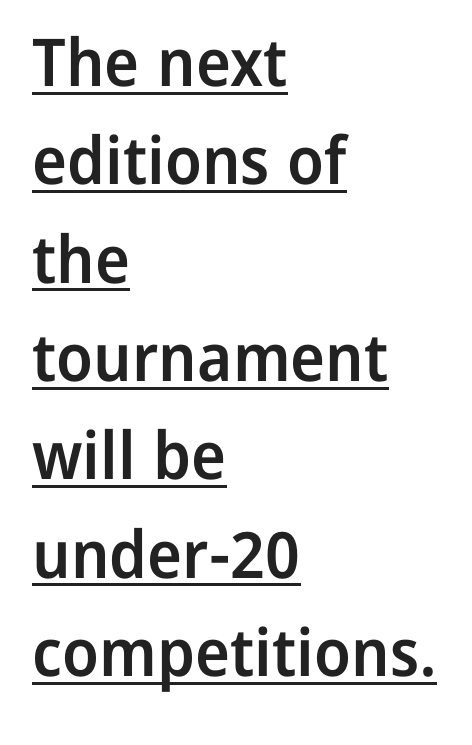
Q: Is the text bold? A: Semi-bold.
Q: Is the text italic (slanted)? A: No, it is upright.
Q: Is the typeface a serif or a sans-serif typeface? A: Sans-serif.
Q: Is the text underlined? A: Yes.
Q: How is the paragraph aligned? A: Left-aligned.
Q: Is the spacing between letters normal or unusually wide? A: Normal.
Q: Is the spacing between lines tight, normal or loose? A: Normal.
Q: Width (condensed, normal, or wide)? A: Normal.
Q: Stroke contrast? A: Low.
Q: x-height? A: Medium.
Q: Monospaced? A: No.
